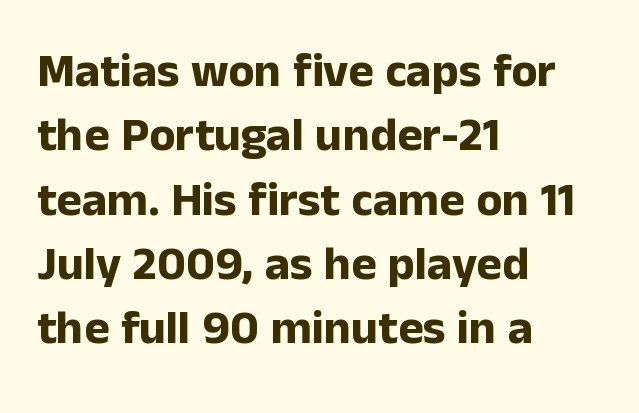
Q: Is the text bold? A: Yes.
Q: Is the text italic (slanted)? A: No, it is upright.
Q: Is the typeface a serif or a sans-serif typeface? A: Sans-serif.
Q: Is the text underlined? A: No.
Q: How is the paragraph aligned? A: Left-aligned.
Q: Is the spacing between letters normal or unusually wide? A: Normal.
Q: Is the spacing between lines tight, normal or loose? A: Normal.
Q: Width (condensed, normal, or wide)? A: Normal.
Q: Stroke contrast? A: Low.
Q: x-height? A: Medium.
Q: Monospaced? A: No.
